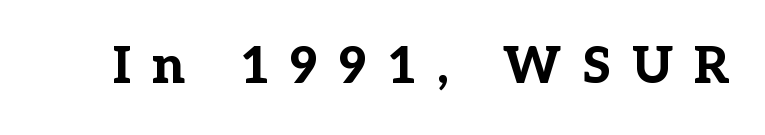
Substantial extra tracking has been applied to these lines. This sample has the flowing, uneven cadence of proportional lettering. These lines were composed using upright roman letters. The font family rendered here belongs to the serif group. These words are printed bold, with thick strokes throughout.
